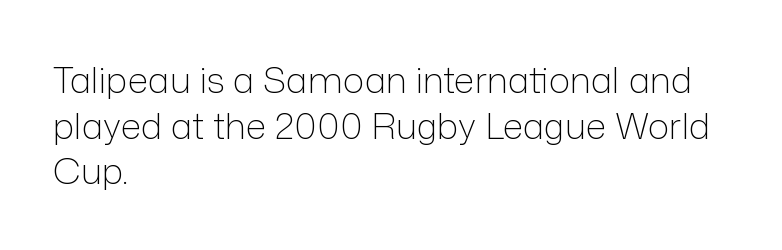
{"serif": "no", "italic": "no", "bold": "no", "weight": "light", "width": "normal", "stroke_contrast": "low", "x_height": "medium", "monospaced": "no", "underline": "no", "align": "left", "line_spacing": "normal", "line_spacing_ratio": 1.27, "letter_spacing": "normal", "letter_spacing_em": 0.0, "glyph_px": 36}
